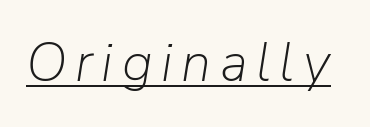
This is oblique type, the kind used for emphasis or titles. The letters look calm and open, with moderate or lighter stems. Is this a fixed-width face? No — the glyphs have proportional, varying widths. The typesetter has applied underlining to the passage shown.
